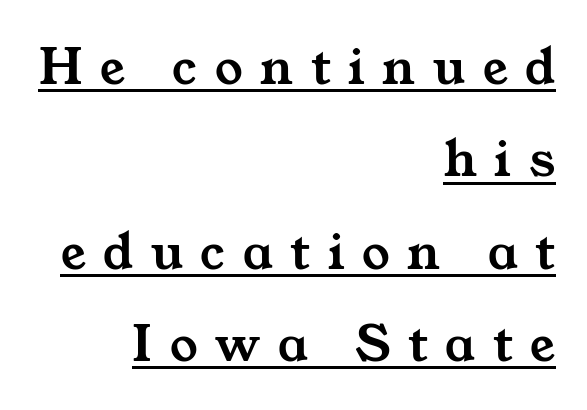
Q: Is the typeface a serif or a sans-serif typeface? A: Serif.
Q: Is the text underlined? A: Yes.
Q: How is the paragraph aligned? A: Right-aligned.
Q: Is the spacing between letters normal or unusually wide? A: Unusually wide.
Q: Is the spacing between lines tight, normal or loose? A: Normal.
Q: Width (condensed, normal, or wide)? A: Wide.
Q: Stroke contrast? A: Medium.
Q: x-height? A: Medium.
Q: Monospaced? A: No.
